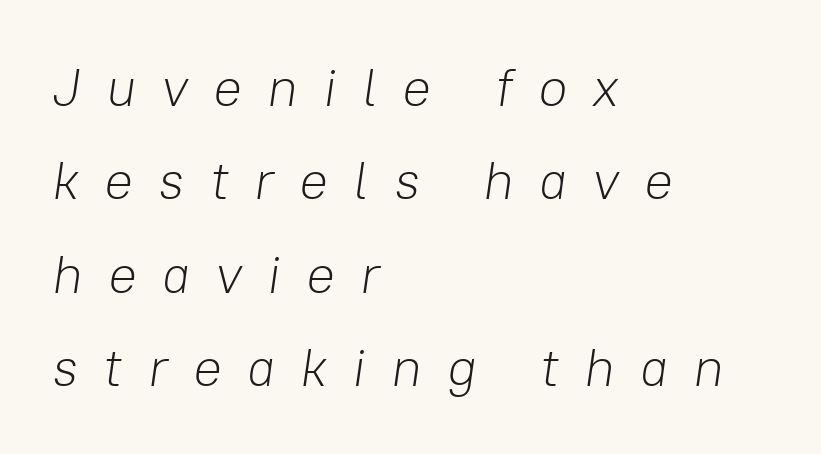
A bare baseline throughout the passage. Letters have the restrained weight of plain body copy at most. Is this a fixed-width face? No — the glyphs have proportional, varying widths. Characters are canted at an angle relative to the baseline's perpendicular. Notice how the passage keeps a crisp vertical edge on the left only. The line texture is sparse and dotted thanks to wide tracking.
